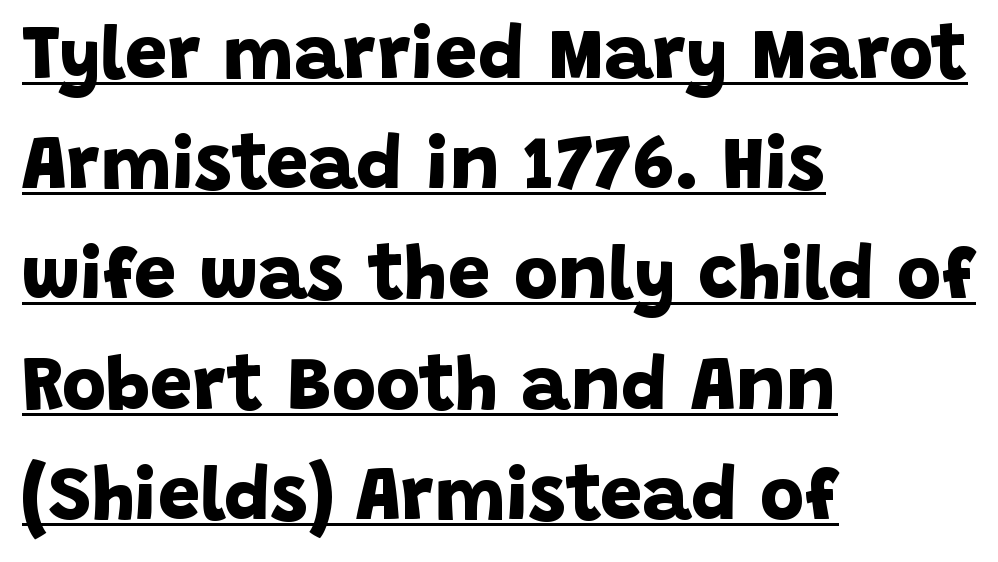
Q: Is the text bold? A: Yes.
Q: Is the typeface a serif or a sans-serif typeface? A: Sans-serif.
Q: Is the text underlined? A: Yes.
Q: How is the paragraph aligned? A: Left-aligned.
Q: Is the spacing between letters normal or unusually wide? A: Normal.
Q: Is the spacing between lines tight, normal or loose? A: Normal.
Q: Width (condensed, normal, or wide)? A: Normal.
Q: Stroke contrast? A: Low.
Q: x-height? A: Large.
Q: Monospaced? A: No.
